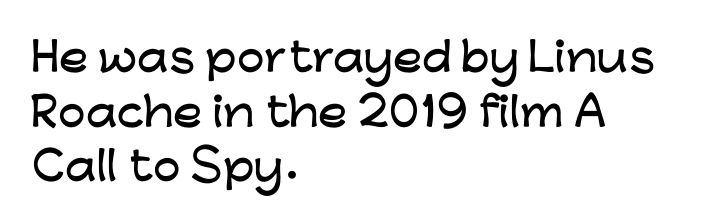
Q: Is the text italic (slanted)? A: No, it is upright.
Q: Is the typeface a serif or a sans-serif typeface? A: Sans-serif.
Q: Is the text underlined? A: No.
Q: How is the paragraph aligned? A: Left-aligned.
Q: Is the spacing between letters normal or unusually wide? A: Normal.
Q: Is the spacing between lines tight, normal or loose? A: Normal.
Q: Width (condensed, normal, or wide)? A: Wide.
Q: Stroke contrast? A: Low.
Q: x-height? A: Medium.
Q: Monospaced? A: No.
